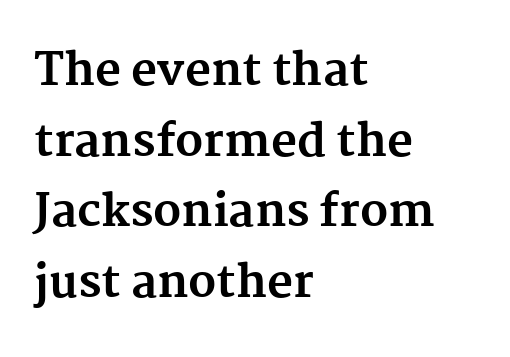
The letters advance in unequal steps, a hallmark of proportional type. Set as a true bold cut, around the 700 mark. Serifs: yes, visible at the terminals of the letterforms. Spacing between characters is what you'd get straight out of the box. Rows of type keep a routine distance in the vertical direction. A roman cut, with each character standing at attention.
